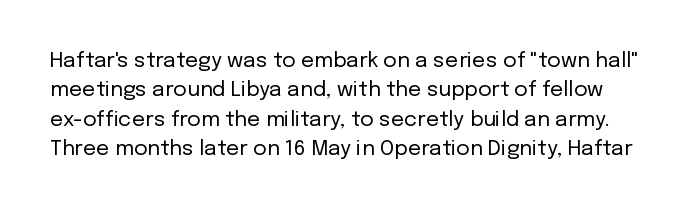
{"italic": "no", "bold": "no", "underline": "no", "line_spacing": "normal", "line_spacing_ratio": 1.4, "letter_spacing": "normal", "letter_spacing_em": 0.0, "glyph_px": 21}
